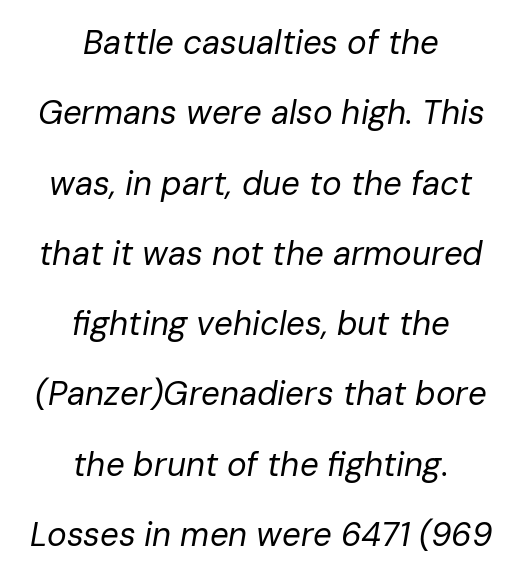
Stroke thickness stays within the range of a standard reading face or lighter. Does the leading feel generous? Absolutely, it's lavish. Typeset on center — no edge is straight. Words appear dense and cohesive because spacing is normal. Each row of text sits above clean, open space.
